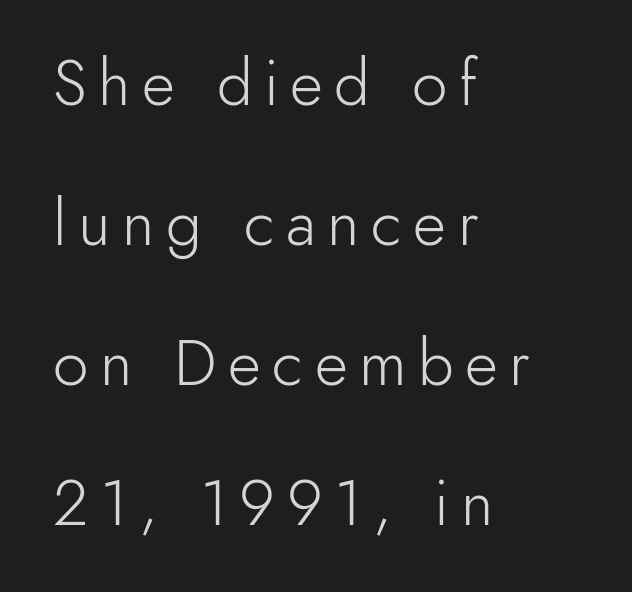
The image shows 64 px light sans-serif type, upright; set left-aligned, loose line spacing (2.19x), not underlined; a small x-height.
